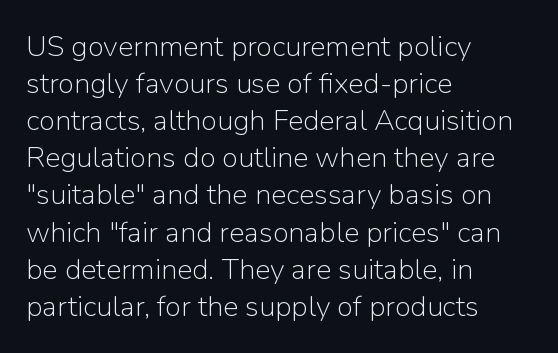
Q: Is the text bold? A: No.
Q: Is the text italic (slanted)? A: No, it is upright.
Q: Is the typeface a serif or a sans-serif typeface? A: Sans-serif.
Q: Is the text underlined? A: No.
Q: How is the paragraph aligned? A: Left-aligned.
Q: Is the spacing between letters normal or unusually wide? A: Normal.
Q: Is the spacing between lines tight, normal or loose? A: Normal.
Q: Width (condensed, normal, or wide)? A: Normal.
Q: Stroke contrast? A: Low.
Q: x-height? A: Medium.
Q: Monospaced? A: No.
